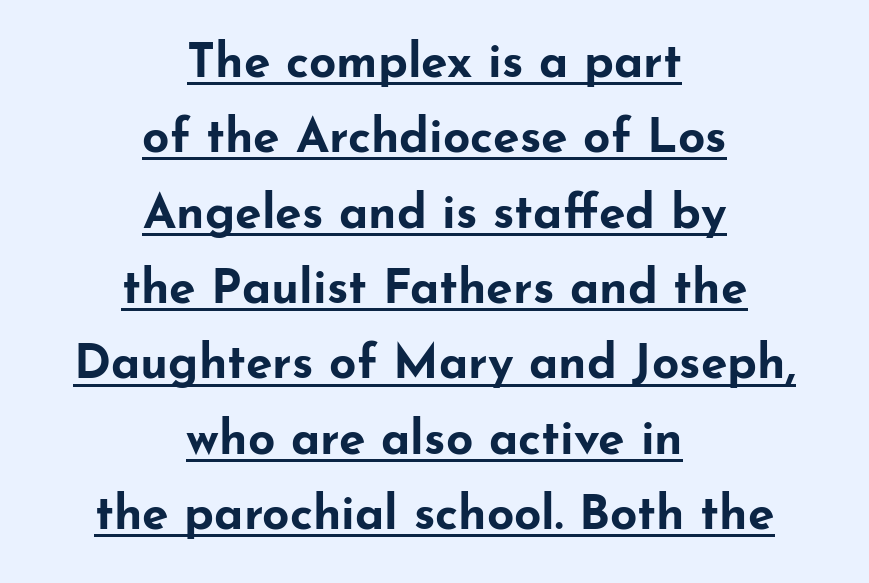
{"serif": "no", "italic": "no", "bold": "yes", "weight": "bold", "width": "wide", "stroke_contrast": "low", "x_height": "small", "monospaced": "no", "underline": "yes", "align": "center", "line_spacing": "normal", "line_spacing_ratio": 1.57, "letter_spacing": "normal", "letter_spacing_em": 0.0, "glyph_px": 48}
